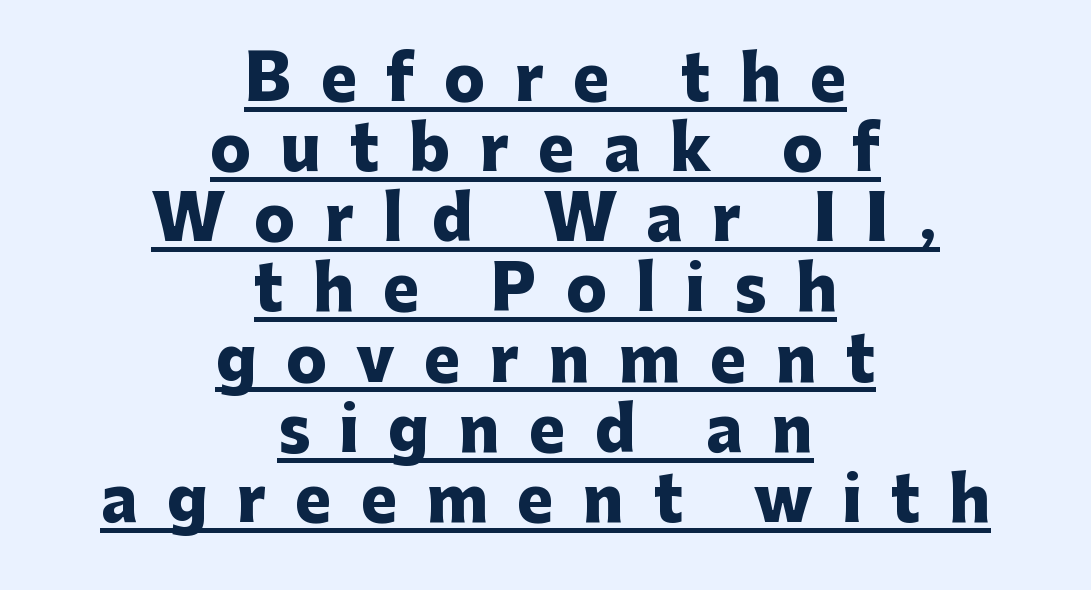
The image shows 61 px heavy sans-serif type, upright; set centered, tight line spacing (1.15x), unusually wide letter spacing (+0.48 em), underlined; low stroke contrast and a medium x-height.
